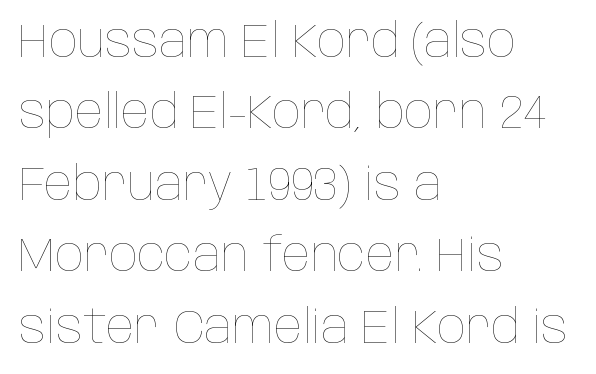
Ink coverage per letter is moderate at most. The strip under each line holds only bare page. The type sits square on the baseline with zero lean. Which margin do the lines hug? The left one — the right edge is uneven.
